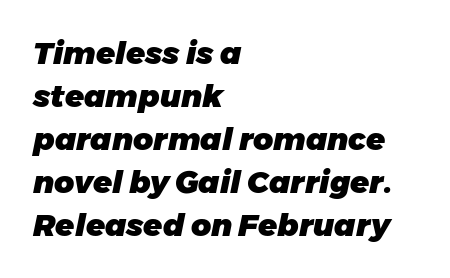
The image shows 31 px heavy type, italic (leaning right); set left-aligned, normal line spacing (1.39x), normal letter spacing, not underlined; low stroke contrast and a medium x-height.
